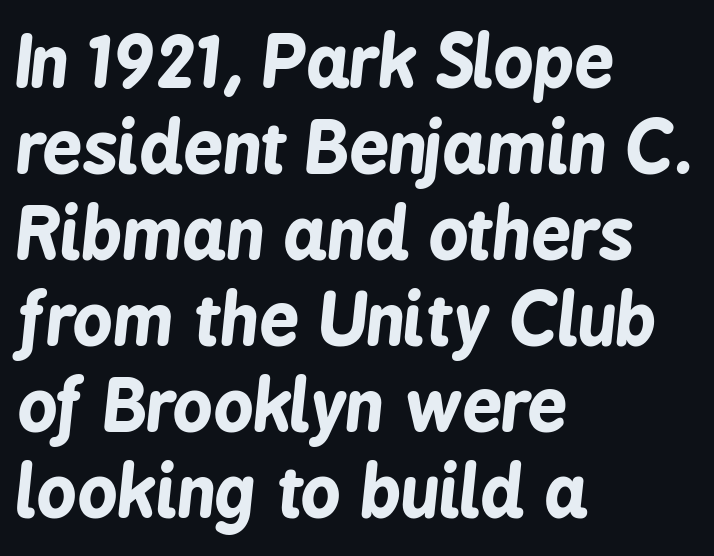
{"italic": "yes", "lean": "right", "slant_degrees": 6, "bold": "yes", "weight": "bold", "width": "condensed", "stroke_contrast": "low", "x_height": "medium", "monospaced": "no", "underline": "no", "align": "left", "line_spacing_ratio": 1.23, "letter_spacing": "normal", "letter_spacing_em": 0.0, "glyph_px": 70}
